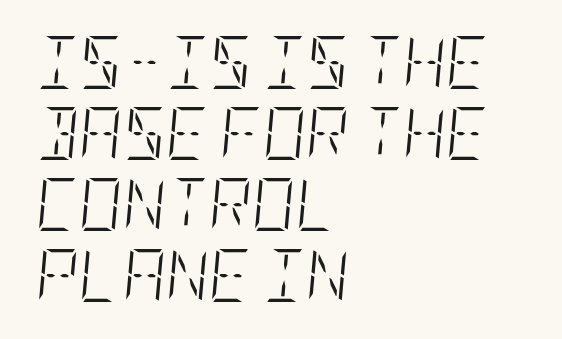
Q: Is the text bold? A: No.
Q: Is the text italic (slanted)? A: Yes, it leans right by about 5 degrees.
Q: Is the text underlined? A: No.
Q: How is the paragraph aligned? A: Left-aligned.
Q: Is the spacing between letters normal or unusually wide? A: Normal.
Q: Is the spacing between lines tight, normal or loose? A: Normal.
Q: Width (condensed, normal, or wide)? A: Condensed.
Q: Stroke contrast? A: Low.
Q: x-height? A: Large.
